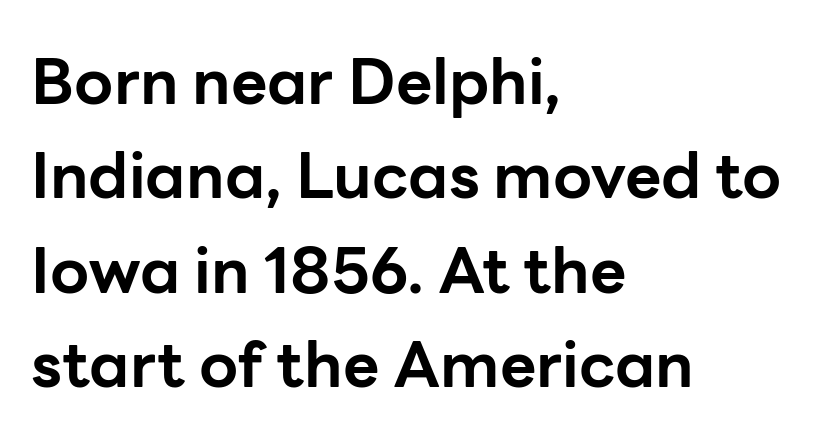
Q: Is the text bold? A: Yes.
Q: Is the text italic (slanted)? A: No, it is upright.
Q: Is the typeface a serif or a sans-serif typeface? A: Sans-serif.
Q: Is the text underlined? A: No.
Q: How is the paragraph aligned? A: Left-aligned.
Q: Is the spacing between letters normal or unusually wide? A: Normal.
Q: Is the spacing between lines tight, normal or loose? A: Normal.
Q: Width (condensed, normal, or wide)? A: Normal.
Q: Stroke contrast? A: Low.
Q: x-height? A: Medium.
Q: Monospaced? A: No.
